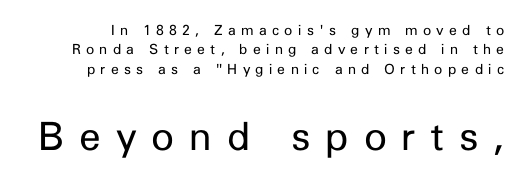
In terms of leading, this rendering sits right in the middle. Spacing verdict: proportional, widths tailored to each character. Does extra space separate the letters? Yes, quite a lot of it. Posture: straight, roman, zero tilt. The rendering enlarges the type as you move from the upper chunk to the lower. Anything drawn beneath the words? Only blank space.
